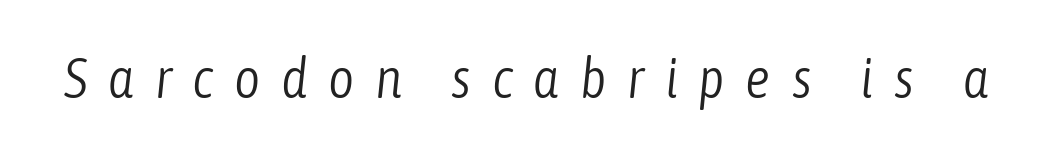
Type without underlining. Here the designer chose a conventional face with non-uniform glyph widths. Does the lettering tilt? It does — this is italic. Vertical stems look standard width or narrower in stroke. Display-style spreading of the glyphs; the letterfit is very open.
